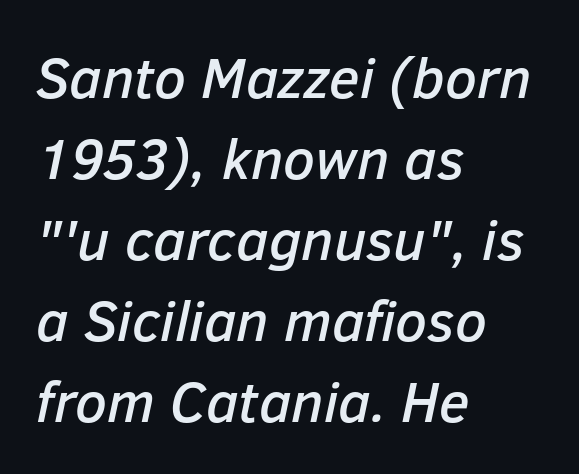
The line-height multiplier appears to be the usual default. This sample is left-justified, so line endings fall wherever the words run out. The font's italic variant was chosen for this text. The gap between lines stays unmarked. No extra tracking has been applied to these lines. Looks like regular typesetting: each glyph gets only the width it needs.
